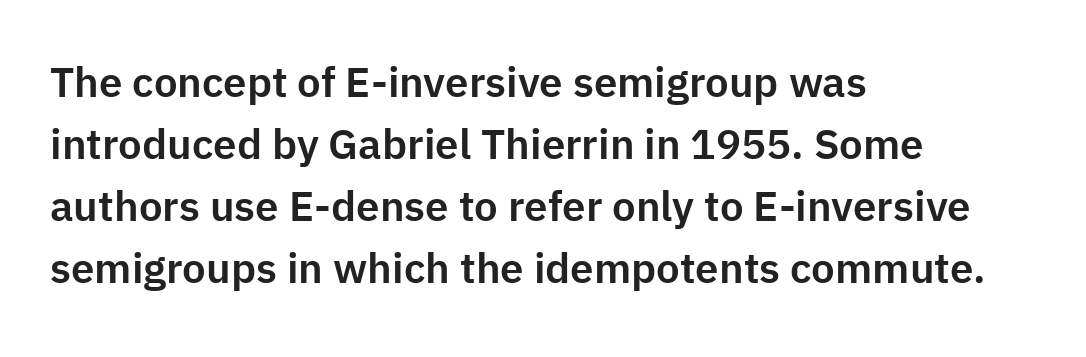
{"serif": "no", "italic": "no", "width": "normal", "stroke_contrast": "low", "x_height": "medium", "monospaced": "no", "underline": "no", "align": "left", "line_spacing": "normal", "line_spacing_ratio": 1.48, "letter_spacing": "normal", "letter_spacing_em": 0.0, "glyph_px": 42}
